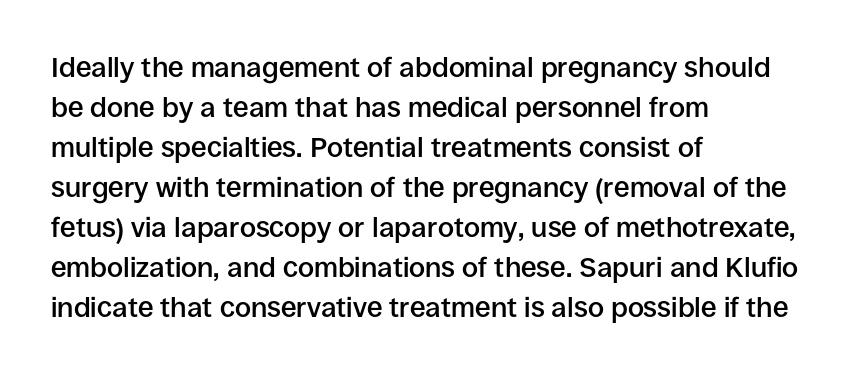
{"serif": "no", "italic": "no", "bold": "semi", "weight": "semibold", "width": "normal", "stroke_contrast": "low", "x_height": "large", "monospaced": "no", "underline": "no", "align": "left", "line_spacing": "normal", "line_spacing_ratio": 1.43, "letter_spacing": "normal", "letter_spacing_em": 0.0, "glyph_px": 28}
